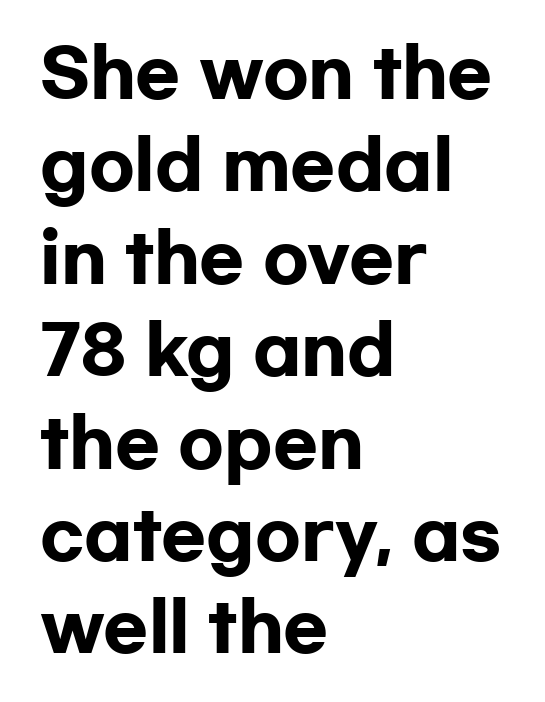
The image shows 66 px heavy, wide sans-serif type, upright; set left-aligned, normal line spacing (1.4x), normal letter spacing, not underlined; low stroke contrast and a medium x-height.
